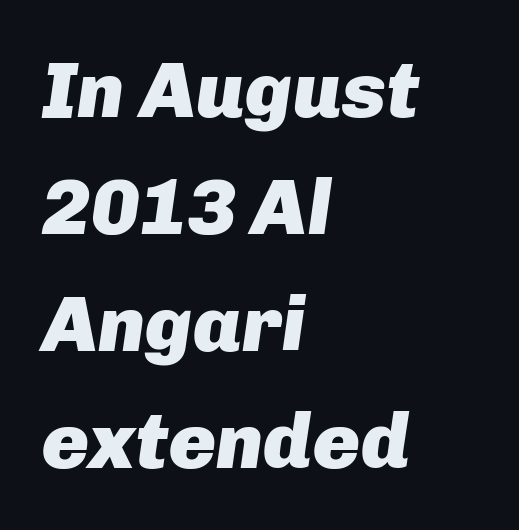
Q: Is the text bold? A: Yes.
Q: Is the text italic (slanted)? A: Yes, it leans right by about 8 degrees.
Q: Is the text underlined? A: No.
Q: How is the paragraph aligned? A: Left-aligned.
Q: Is the spacing between letters normal or unusually wide? A: Normal.
Q: Is the spacing between lines tight, normal or loose? A: Normal.
Q: Width (condensed, normal, or wide)? A: Normal.
Q: Stroke contrast? A: Low.
Q: x-height? A: Medium.
Q: Monospaced? A: No.
